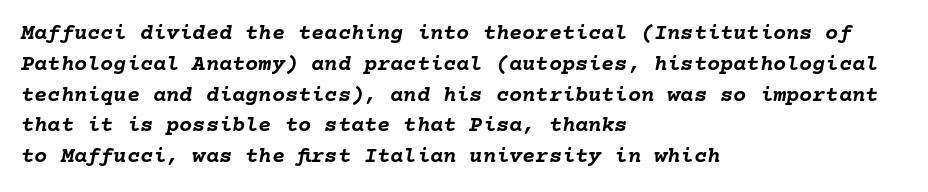
{"italic": "yes", "lean": "right", "slant_degrees": 10, "bold": "yes", "underline": "no", "align": "left", "line_spacing": "normal", "line_spacing_ratio": 1.4, "letter_spacing": "normal", "letter_spacing_em": 0.0, "glyph_px": 22}
